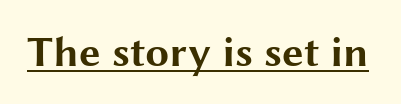
{"serif": "no", "italic": "no", "bold": "yes", "weight": "bold", "width": "wide", "stroke_contrast": "medium", "x_height": "medium", "monospaced": "no", "underline": "yes", "letter_spacing": "normal", "letter_spacing_em": 0.0, "glyph_px": 43}
